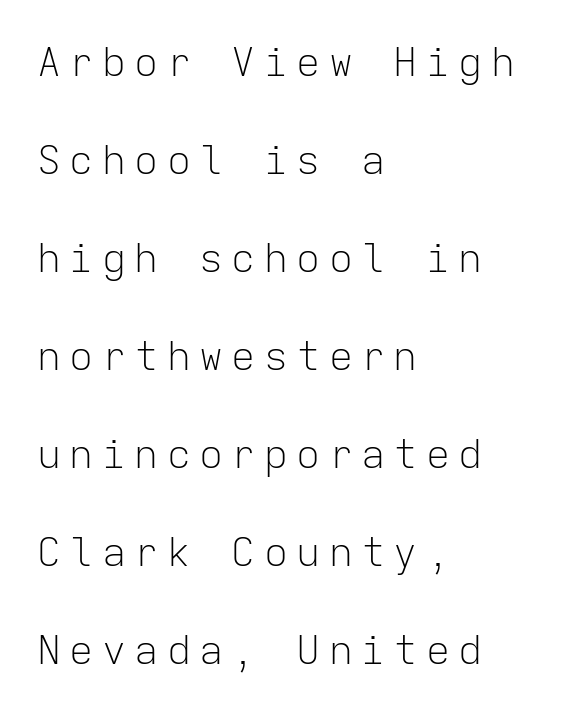
The image shows 40 px light sans-serif type, upright, monospaced; set left-aligned, loose line spacing (2.45x), unusually wide letter spacing (+0.21 em), not underlined; low stroke contrast and a medium x-height.
